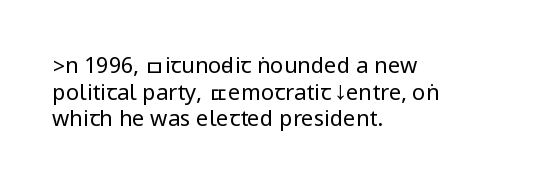
The image shows 22 px text type, upright; set left-aligned, line spacing 1.21x, normal letter spacing, not underlined.
